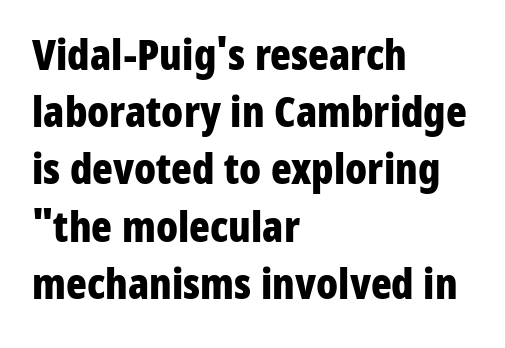
A typesetter would call this leading conventional body-copy spacing. The font's upright variant was chosen for this text. Proportional: the letters do not fall into vertical columns. Check under the words: just untouched page. The characters look thick and weighty, a clear bold. A typesetter would label this face a sans.
